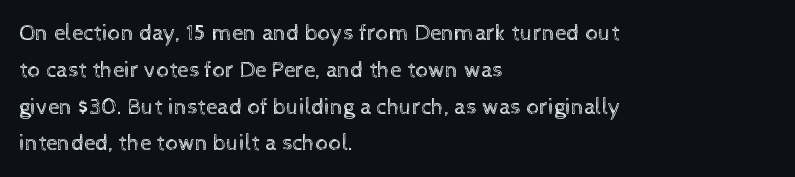
The rendering uses a moderate line-height, typical for paragraphs. The cut favours lightness, reaching ordinary text weight at its darkest. This is roman type, the default non-slanted kind. A student would call this left alignment; a typographer would say flush left, rag right. Honestly, there is no underline to notice here at all. The letterforms sit shoulder to shoulder at normal distance.
